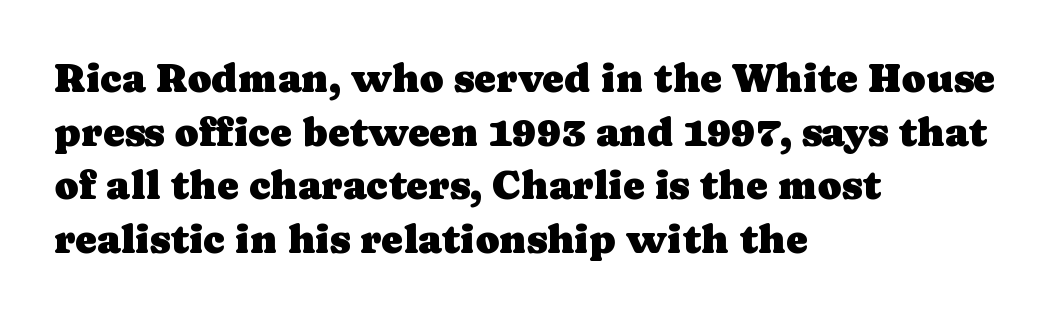
The image shows 41 px serif type, upright; set left-aligned, normal line spacing (1.31x), normal letter spacing, not underlined; low stroke contrast and a medium x-height.
